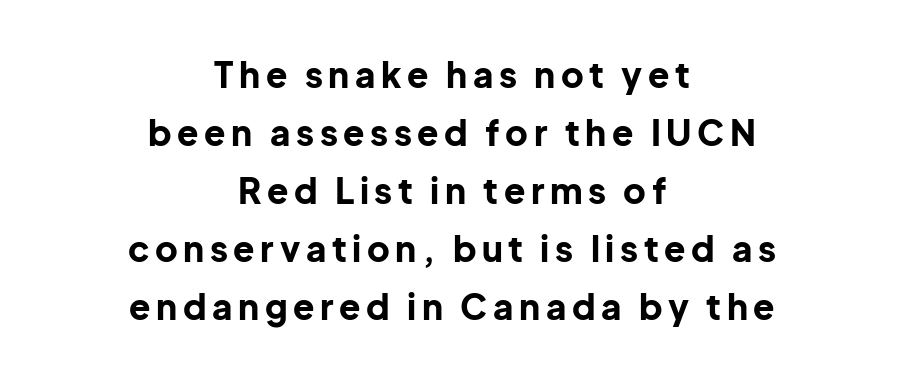
Q: Is the text bold? A: Yes.
Q: Is the text italic (slanted)? A: No, it is upright.
Q: Is the typeface a serif or a sans-serif typeface? A: Sans-serif.
Q: Is the text underlined? A: No.
Q: How is the paragraph aligned? A: Centered.
Q: Is the spacing between lines tight, normal or loose? A: Normal.
Q: Width (condensed, normal, or wide)? A: Normal.
Q: Stroke contrast? A: Low.
Q: x-height? A: Medium.
Q: Monospaced? A: No.
